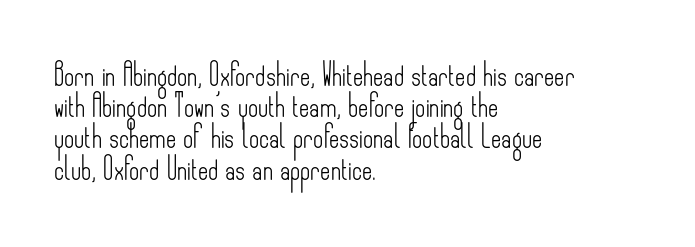
Every row of glyphs begins at an identical x-position on the left. The typesetting does not lean heavy: it is not bold. One glance says typical: line gaps are just what's usual. Underlining? Definitely not there.
